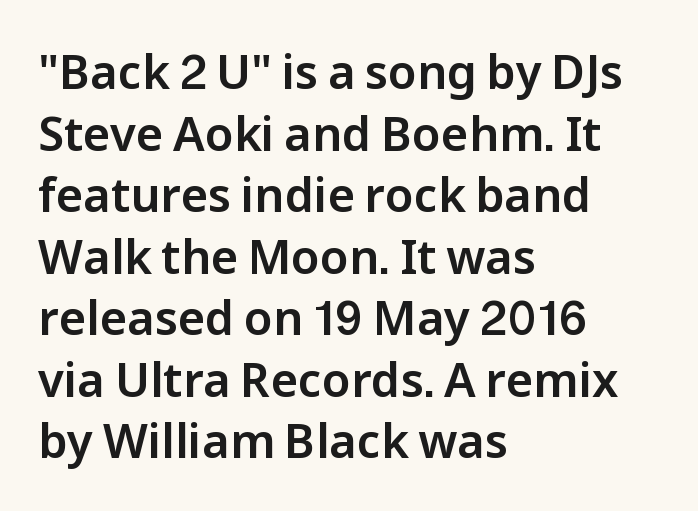
What stands out about the letter spacing? Nothing — it is the standard amount. A typesetter would mark this as roman, not italic. Each line starts at the same left margin while the right side varies. The rendering shows plain stroke endings on the letterforms — a sans-serif design. Here the designer chose a conventional face with non-uniform glyph widths. The zone under the glyphs is completely vacant.
